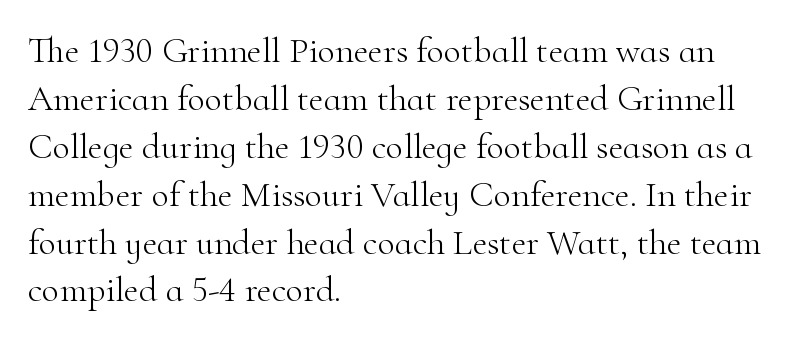
The letters sit at their default tracking, neither squeezed nor spread. Unlike italic type, these characters show no tilt at all. Unbolded letterforms with no extra heft. Typeset ragged right — the left edge is the straight one.
